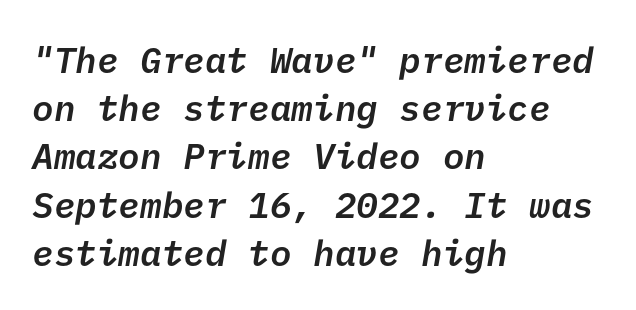
Just letters on the line, the space beneath them empty. Characters follow at the spacing the type designer built in. A bit beefed up — I'd call it semibold rather than bold. Typeset ragged right — the left edge is the straight one. Observe the absence of serifs on each vertical stroke in this sample.
